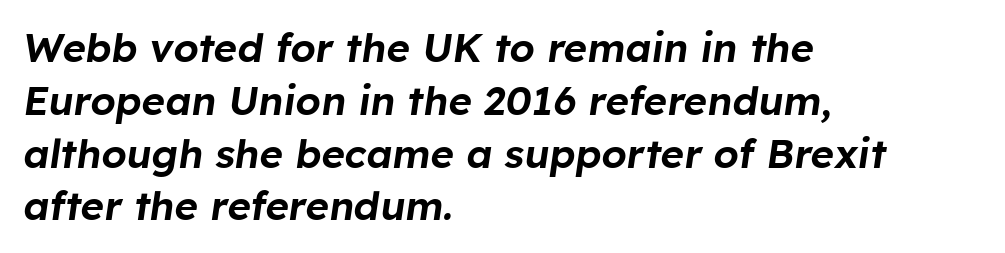
Looks like regular typesetting: each glyph gets only the width it needs. The space beneath each line is pristine and unruled. A typesetter would call this zero additional tracking. Quick note: interline space is typical. The text block is weighted toward the left margin, trailing off unevenly rightward. The specimen reads as italic at a glance.
